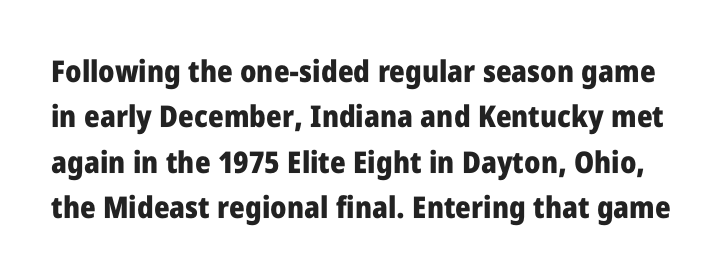
The image shows 30 px heavy, condensed sans-serif type, upright; set normal line spacing (1.51x), normal letter spacing, not underlined; low stroke contrast and a large x-height.
